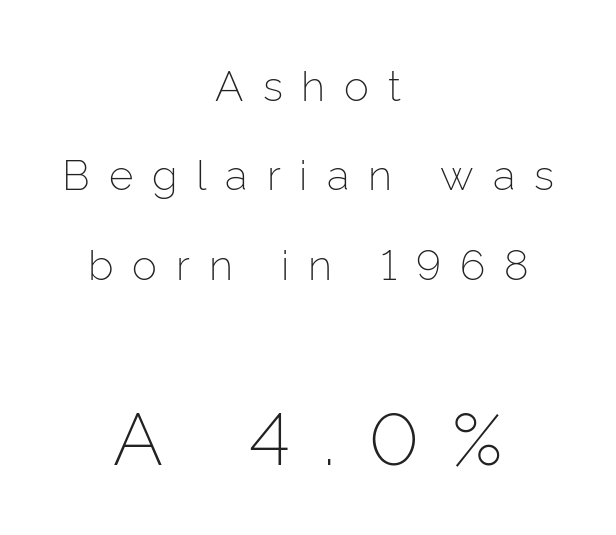
Notice the wide empty band between every row — that's loose leading. The composition opens small and finishes big. Tall strokes in this sample are plumb rather than angled. Think of a printed novel: that variable character pitch is what you see here.
